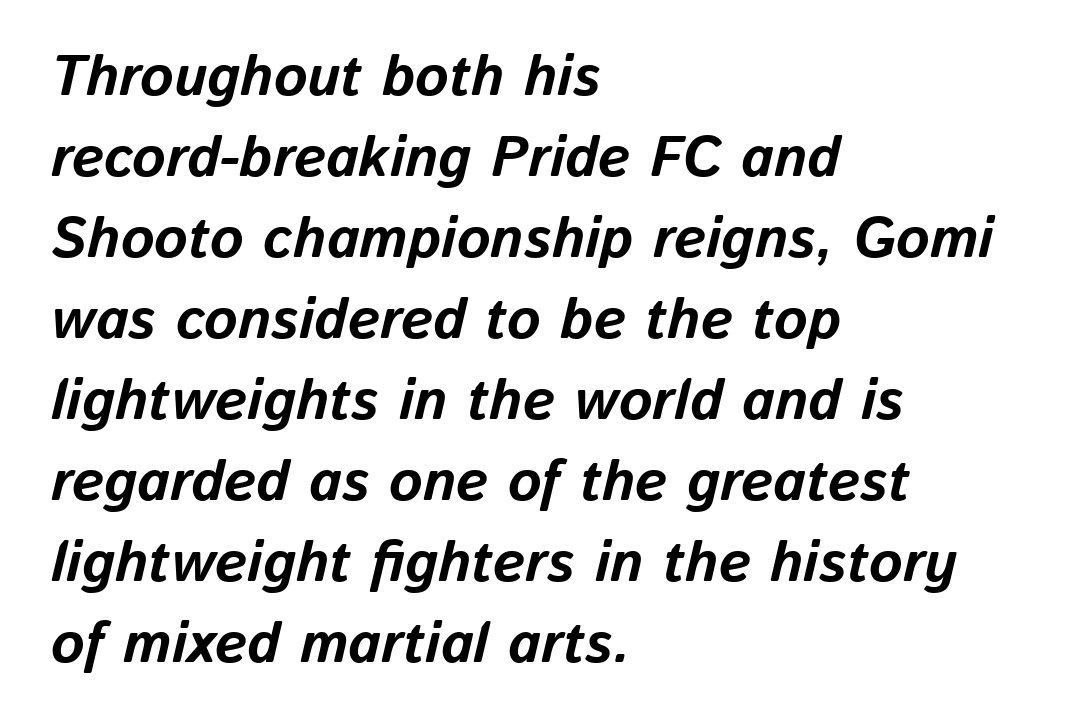
How would I describe the line gaps? Plain and ordinary. Line beginnings align vertically; line endings do not. Anything drawn beneath the words? Only blank space. Honestly, the letter spacing is just normal — you wouldn't notice it. Typographic density is high because the face is bold.
